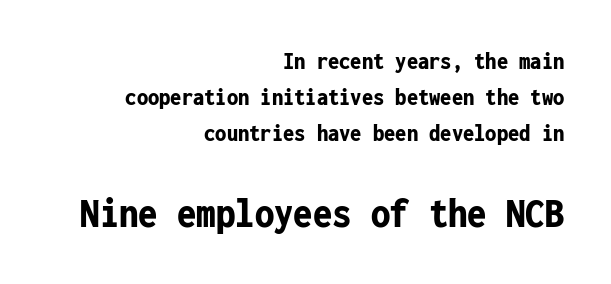
Q: Is the text bold? A: Yes.
Q: Is the text italic (slanted)? A: No, it is upright.
Q: Is the typeface a serif or a sans-serif typeface? A: Sans-serif.
Q: Is the text underlined? A: No.
Q: How is the paragraph aligned? A: Right-aligned.
Q: Is the spacing between letters normal or unusually wide? A: Normal.
Q: Is the spacing between lines tight, normal or loose? A: Normal.
Q: Which block of text is set in a larger size, the first (top) or the second (bottom)? A: The second (bottom) one.
Q: Width (condensed, normal, or wide)? A: Condensed.
Q: Stroke contrast? A: Low.
Q: x-height? A: Medium.
Q: Monospaced? A: Yes.
